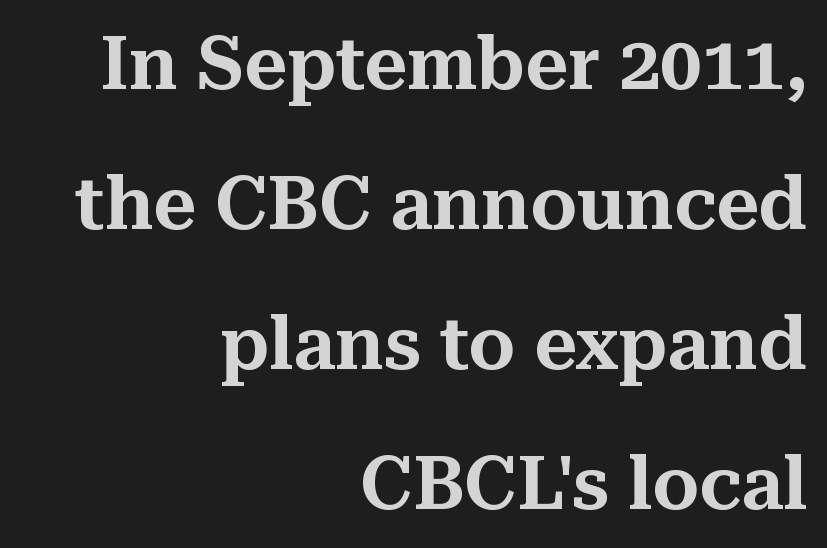
How are the letters spaced? Ordinarily, with no added tracking. Layout note: lines flush right. Ascenders rise straight up at ninety degrees. Honestly, there is no underline to notice here at all. Looks like regular typesetting: each glyph gets only the width it needs.
